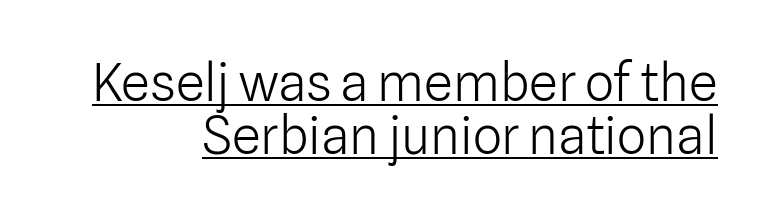
The image shows 52 px light sans-serif type, upright; set right-aligned, tight line spacing (1.02x), normal letter spacing, underlined; low stroke contrast and a medium x-height.
